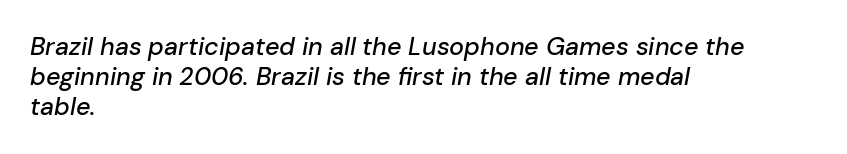
Q: Is the text italic (slanted)? A: Yes, it leans right by about 10 degrees.
Q: Is the text underlined? A: No.
Q: How is the paragraph aligned? A: Left-aligned.
Q: Is the spacing between letters normal or unusually wide? A: Normal.
